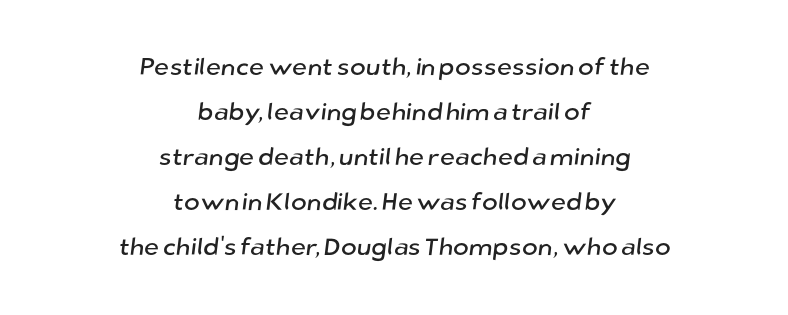
{"underline": "no", "align": "center", "line_spacing_ratio": 1.87, "letter_spacing": "normal", "letter_spacing_em": 0.0, "glyph_px": 24}
